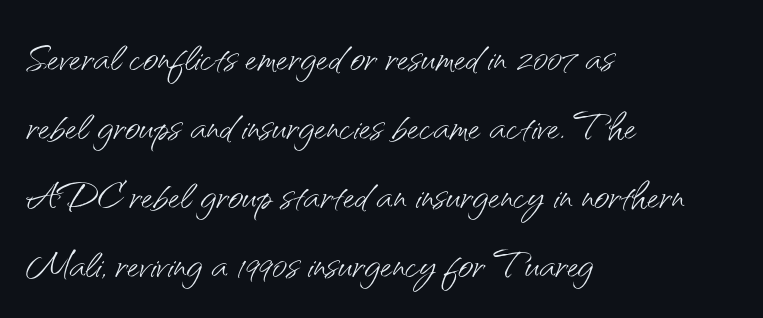
The image shows 53 px light sans-serif type; set left-aligned, normal line spacing (1.3x), normal letter spacing, not underlined; medium stroke contrast and a small x-height.
